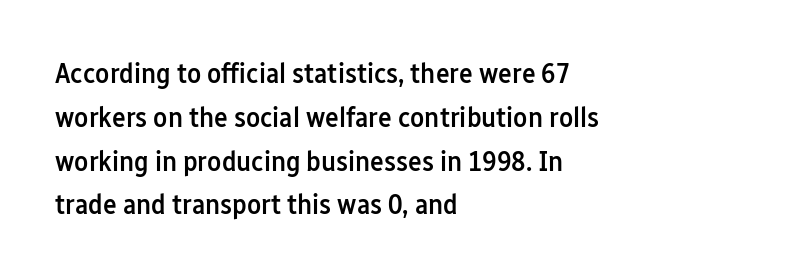
{"serif": "no", "italic": "no", "bold": "semi", "weight": "semibold", "width": "condensed", "stroke_contrast": "low", "x_height": "medium", "monospaced": "no", "underline": "no", "align": "left", "line_spacing": "normal", "line_spacing_ratio": 1.51, "letter_spacing": "normal", "letter_spacing_em": 0.0, "glyph_px": 29}
